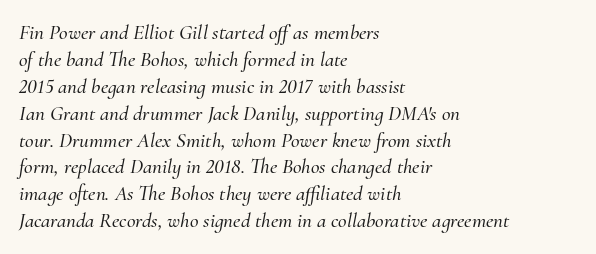
The horizontal fit of the characters is conventional and even. Rows of type keep a routine distance in the vertical direction. The lines in this sample share a left origin and differ only in where they stop. It's the slanting kind of type.
